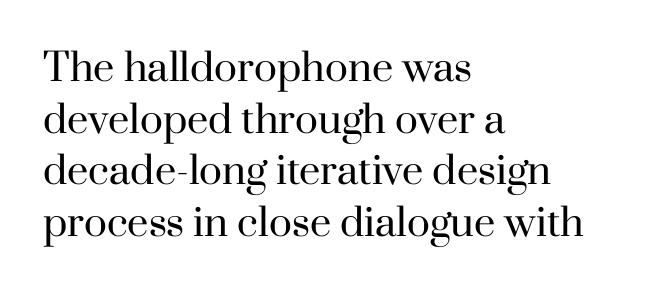
The letterforms sit shoulder to shoulder at normal distance. Character widths vary here, with narrow letters taking less room than wide ones. Counters stay open thanks to moderate or lighter strokes. Left-aligned paragraph, ragged on the right. Italic? Not at all — the glyphs are vertical. Type without underlining.
